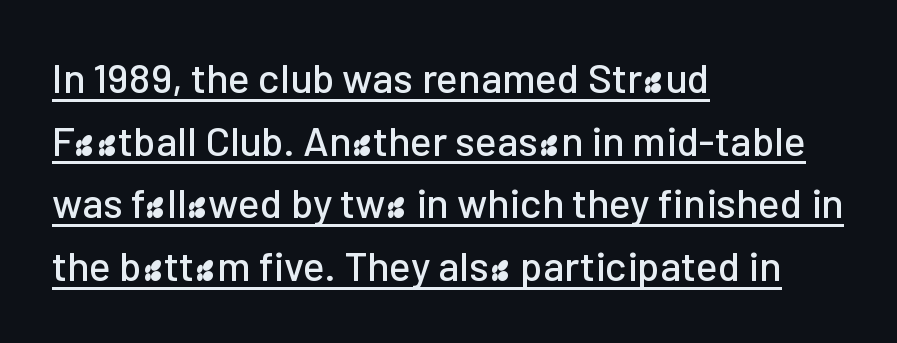
The image shows 41 px sans-serif type, upright; set left-aligned, normal line spacing (1.53x), normal letter spacing, underlined; low stroke contrast and a medium x-height.
